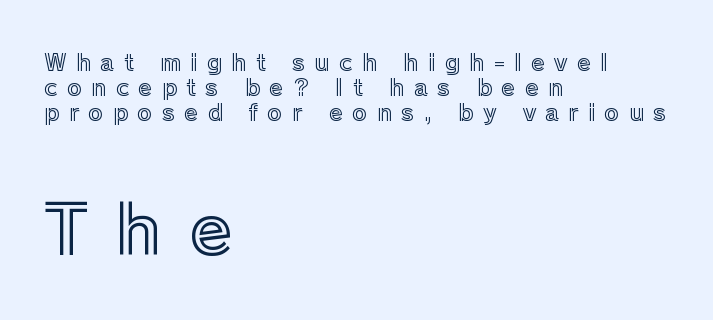
{"italic": "no", "width": "normal", "x_height": "medium", "monospaced": "no", "underline": "no", "align": "left", "line_spacing": "tight", "line_spacing_ratio": 1.09, "letter_spacing": "wide", "letter_spacing_em": 0.4, "larger_block": "second", "size_ratio": 3.0, "glyph_px": 69}
